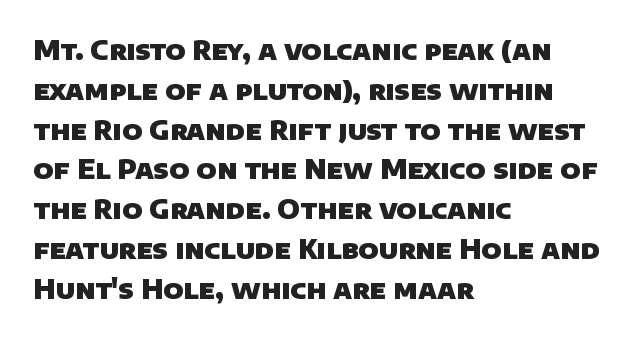
Alignment: flush left. Normally led — the rows are evenly, conventionally spaced. The type is set solid horizontally, with unmodified tracking. Typographic density is high because the face is bold. Check the space under the baseline: it is left empty.
